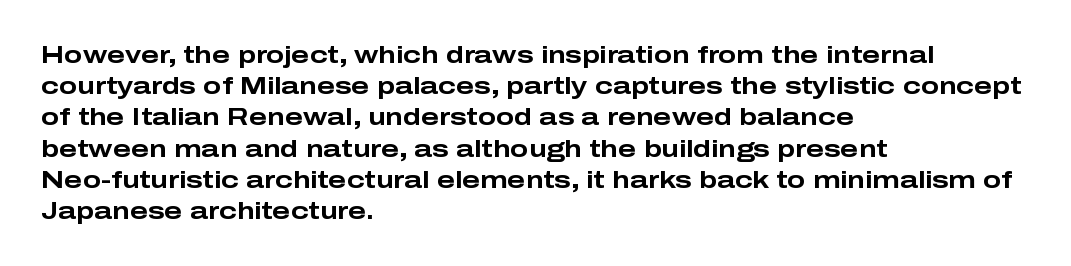
Q: Is the text bold? A: Yes.
Q: Is the text italic (slanted)? A: No, it is upright.
Q: Is the text underlined? A: No.
Q: How is the paragraph aligned? A: Left-aligned.
Q: Is the spacing between letters normal or unusually wide? A: Normal.
Q: Is the spacing between lines tight, normal or loose? A: Normal.
